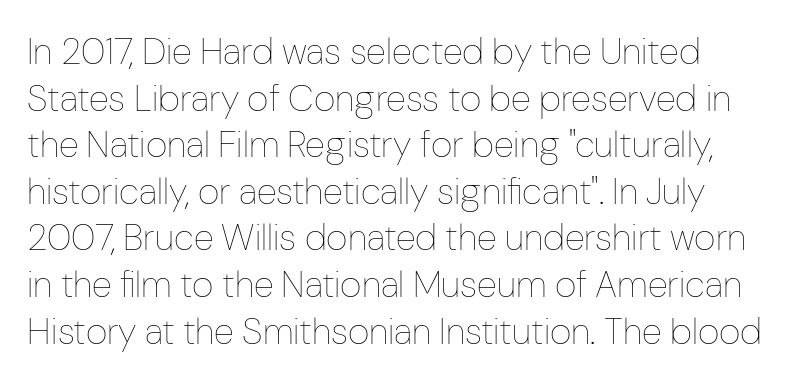
Q: Is the text bold? A: No.
Q: Is the text italic (slanted)? A: No, it is upright.
Q: Is the text underlined? A: No.
Q: Is the spacing between letters normal or unusually wide? A: Normal.
Q: Is the spacing between lines tight, normal or loose? A: Normal.
Q: Width (condensed, normal, or wide)? A: Condensed.
Q: Stroke contrast? A: Low.
Q: x-height? A: Medium.
Q: Monospaced? A: No.
